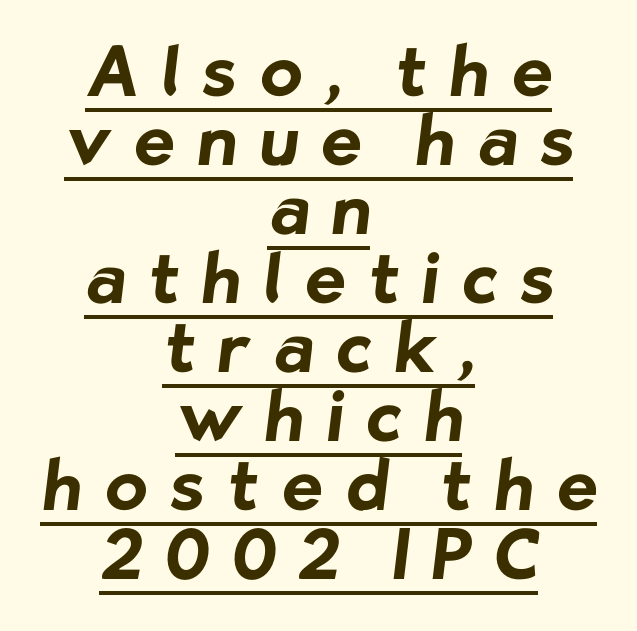
{"serif": "no", "bold": "yes", "weight": "bold", "width": "normal", "stroke_contrast": "low", "x_height": "medium", "monospaced": "no", "underline": "yes", "align": "center", "line_spacing": "tight", "line_spacing_ratio": 1.0, "letter_spacing": "wide", "letter_spacing_em": 0.33, "glyph_px": 69}
